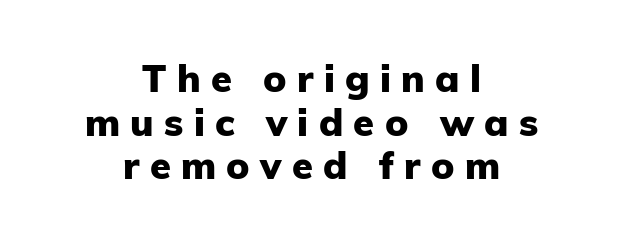
Q: Is the text bold? A: Yes.
Q: Is the text italic (slanted)? A: No, it is upright.
Q: Is the typeface a serif or a sans-serif typeface? A: Sans-serif.
Q: Is the text underlined? A: No.
Q: How is the paragraph aligned? A: Centered.
Q: Is the spacing between letters normal or unusually wide? A: Unusually wide.
Q: Is the spacing between lines tight, normal or loose? A: Tight.
Q: Width (condensed, normal, or wide)? A: Normal.
Q: Stroke contrast? A: Low.
Q: x-height? A: Medium.
Q: Monospaced? A: No.
